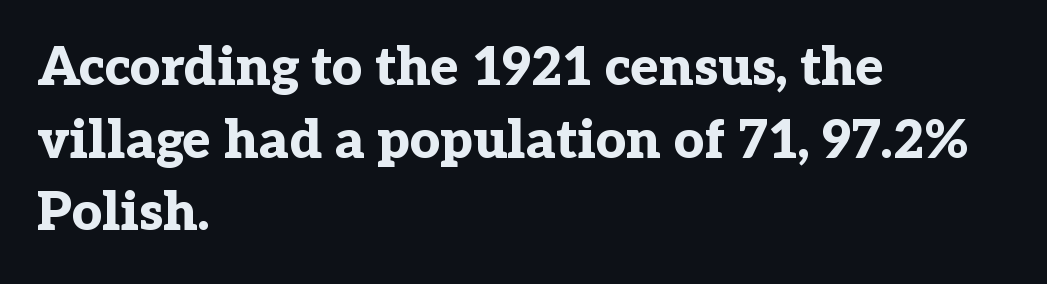
Weight check: bold — yes, fully. No extra tracking has been applied to these lines. These lines are rendered in a variable-pitch font. Notice how descenders clear the ascenders below comfortably — that's standard leading.
